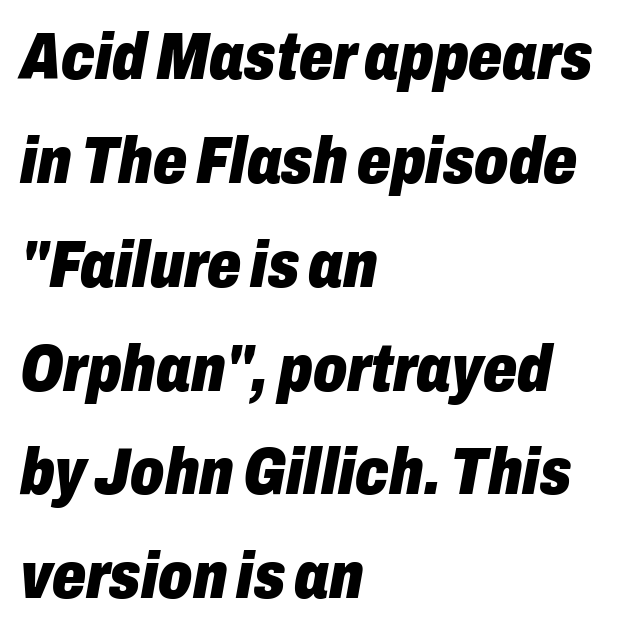
The face used here has the dense, thick strokes of a bold. Each line starts at the same left margin while the right side varies. Students, note that the glyphs here touch the page at normal intervals. Varying glyph widths throughout — classic text-font behaviour. Descender tails drop into unmarked territory.
